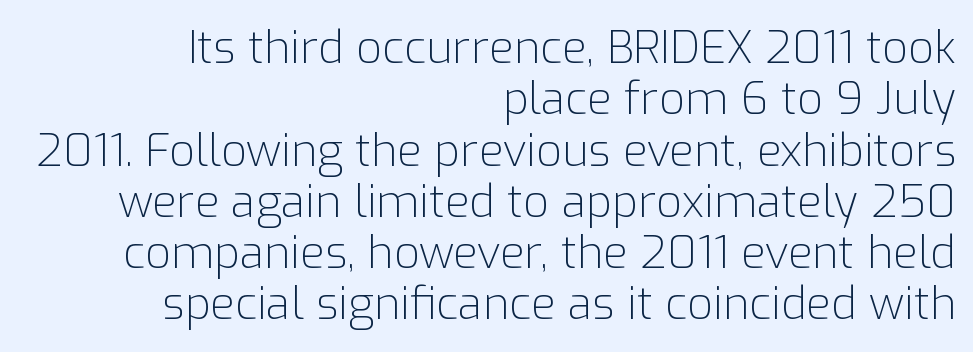
{"serif": "no", "italic": "no", "bold": "no", "weight": "light", "width": "normal", "stroke_contrast": "low", "x_height": "medium", "monospaced": "no", "underline": "no", "align": "right", "line_spacing": "tight", "line_spacing_ratio": 1.14, "letter_spacing": "normal", "letter_spacing_em": 0.0, "glyph_px": 45}
